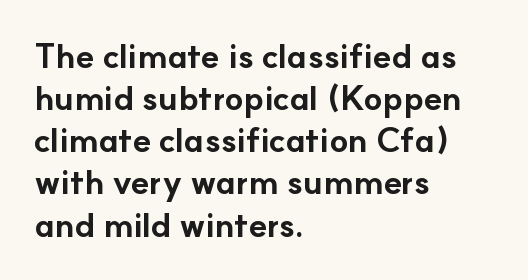
The image shows 34 px bold sans-serif type, upright; set left-aligned, line spacing 1.24x, normal letter spacing, not underlined; low stroke contrast and a small x-height.
